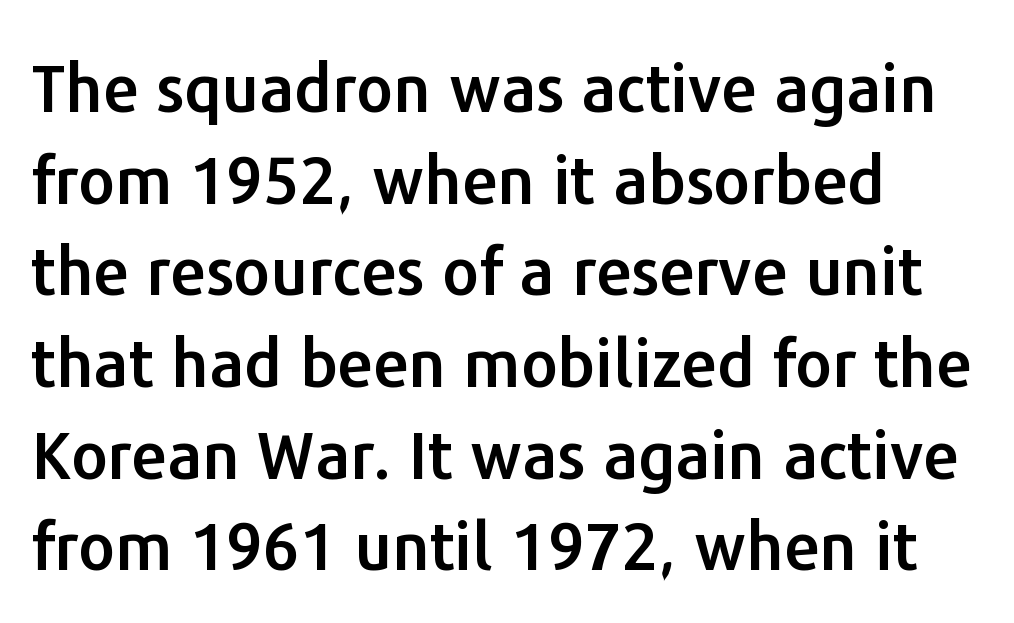
The image shows 65 px sans-serif type, upright; set left-aligned, normal line spacing (1.41x), normal letter spacing, not underlined; low stroke contrast and a medium x-height.
